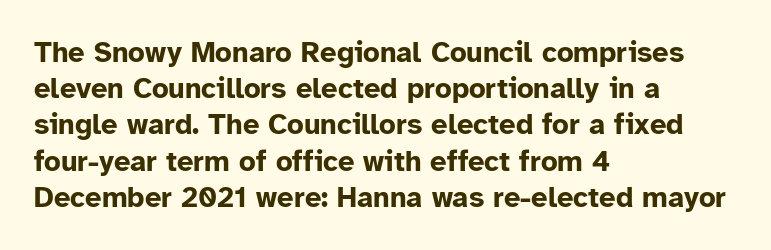
{"serif": "no", "italic": "no", "bold": "yes", "weight": "bold", "width": "normal", "stroke_contrast": "low", "x_height": "medium", "monospaced": "no", "underline": "no", "align": "left", "line_spacing": "normal", "line_spacing_ratio": 1.25, "letter_spacing": "normal", "letter_spacing_em": 0.0, "glyph_px": 29}
